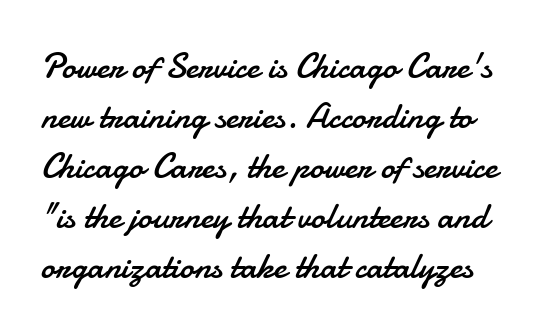
Q: Is the text bold? A: No.
Q: Is the text italic (slanted)? A: Yes.
Q: Is the typeface a serif or a sans-serif typeface? A: Sans-serif.
Q: Is the text underlined? A: No.
Q: Is the spacing between letters normal or unusually wide? A: Normal.
Q: Is the spacing between lines tight, normal or loose? A: Normal.
Q: Width (condensed, normal, or wide)? A: Normal.
Q: Stroke contrast? A: Low.
Q: x-height? A: Small.
Q: Monospaced? A: No.
